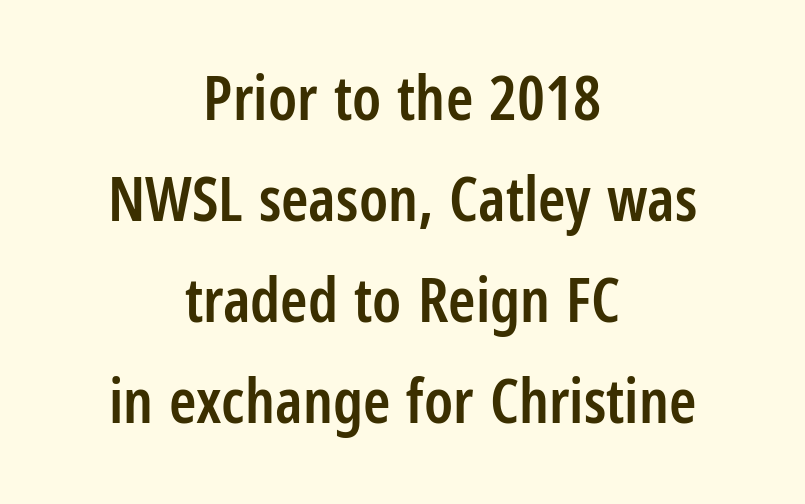
Q: Is the text bold? A: Semi-bold.
Q: Is the text italic (slanted)? A: No, it is upright.
Q: Is the typeface a serif or a sans-serif typeface? A: Sans-serif.
Q: Is the text underlined? A: No.
Q: How is the paragraph aligned? A: Centered.
Q: Is the spacing between letters normal or unusually wide? A: Normal.
Q: Is the spacing between lines tight, normal or loose? A: Normal.
Q: Width (condensed, normal, or wide)? A: Condensed.
Q: Stroke contrast? A: Low.
Q: x-height? A: Medium.
Q: Monospaced? A: No.
